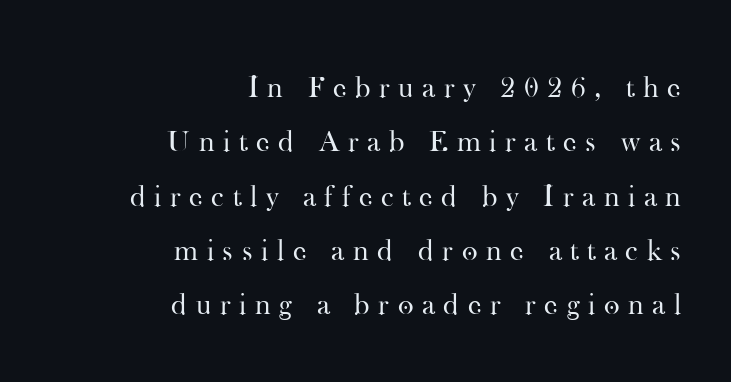
Q: Is the text bold? A: No.
Q: Is the text italic (slanted)? A: No, it is upright.
Q: Is the typeface a serif or a sans-serif typeface? A: Serif.
Q: Is the text underlined? A: No.
Q: How is the paragraph aligned? A: Right-aligned.
Q: Is the spacing between letters normal or unusually wide? A: Unusually wide.
Q: Width (condensed, normal, or wide)? A: Normal.
Q: Stroke contrast? A: High.
Q: x-height? A: Small.
Q: Monospaced? A: No.
